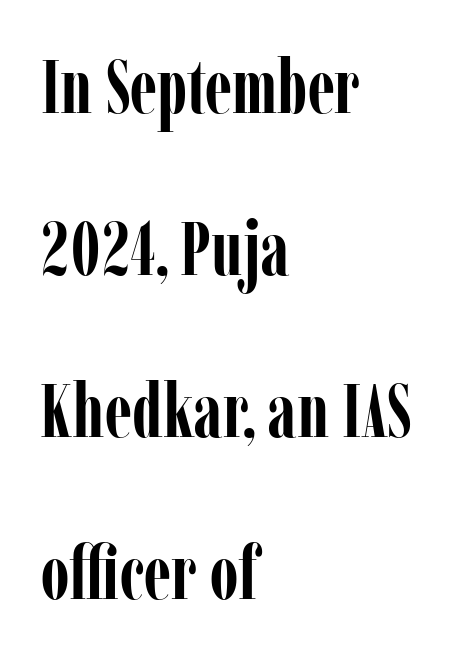
{"serif": "yes", "italic": "no", "bold": "yes", "weight": "semibold", "width": "condensed", "stroke_contrast": "low", "x_height": "medium", "monospaced": "no", "underline": "no", "align": "left", "line_spacing": "loose", "line_spacing_ratio": 2.16, "letter_spacing": "normal", "letter_spacing_em": 0.0, "glyph_px": 75}
